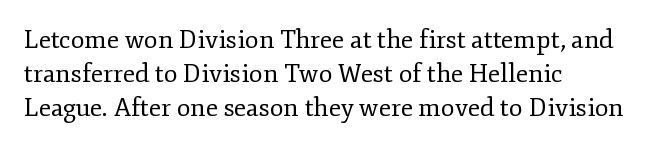
The image shows 25 px text type, upright; set left-aligned, normal line spacing (1.37x), normal letter spacing, not underlined.
